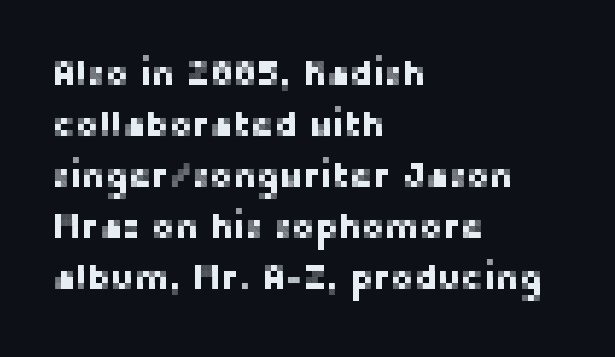
{"serif": "no", "italic": "no", "width": "normal", "stroke_contrast": "low", "x_height": "medium", "monospaced": "no", "underline": "no", "align": "left", "line_spacing": "normal", "line_spacing_ratio": 1.46, "letter_spacing": "normal", "letter_spacing_em": 0.0, "glyph_px": 35}
